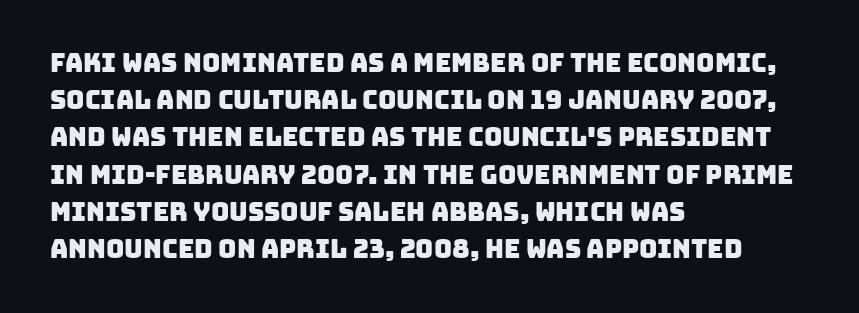
Q: Is the text underlined? A: No.
Q: How is the paragraph aligned? A: Left-aligned.
Q: Is the spacing between letters normal or unusually wide? A: Normal.
Q: Is the spacing between lines tight, normal or loose? A: Normal.
